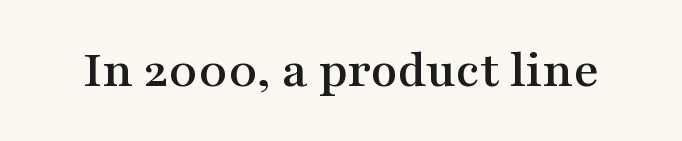
{"serif": "yes", "italic": "no", "width": "wide", "stroke_contrast": "medium", "x_height": "medium", "monospaced": "no", "underline": "no", "letter_spacing": "normal", "letter_spacing_em": 0.0, "glyph_px": 54}
